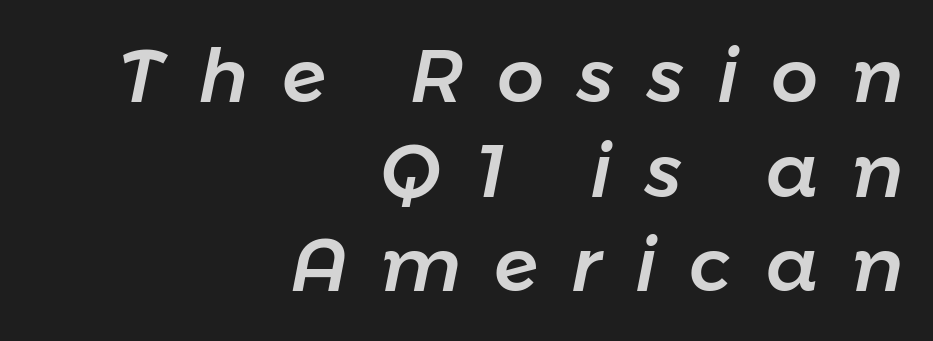
The image shows 74 px text type, italic (leaning right); set right-aligned, normal line spacing (1.28x), unusually wide letter spacing (+0.45 em), not underlined; low stroke contrast and a medium x-height.
